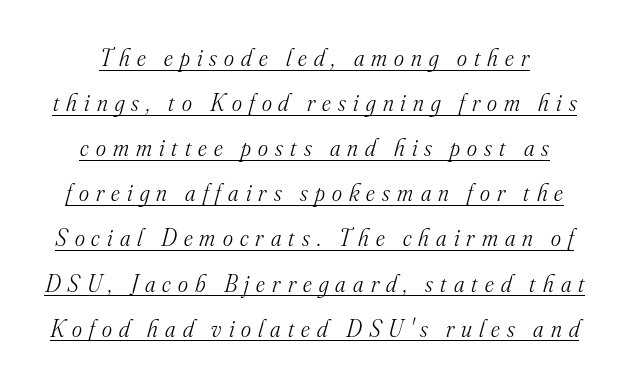
Q: Is the text bold? A: No.
Q: Is the text italic (slanted)? A: Yes, it leans right by about 16 degrees.
Q: Is the text underlined? A: Yes.
Q: Is the spacing between letters normal or unusually wide? A: Unusually wide.
